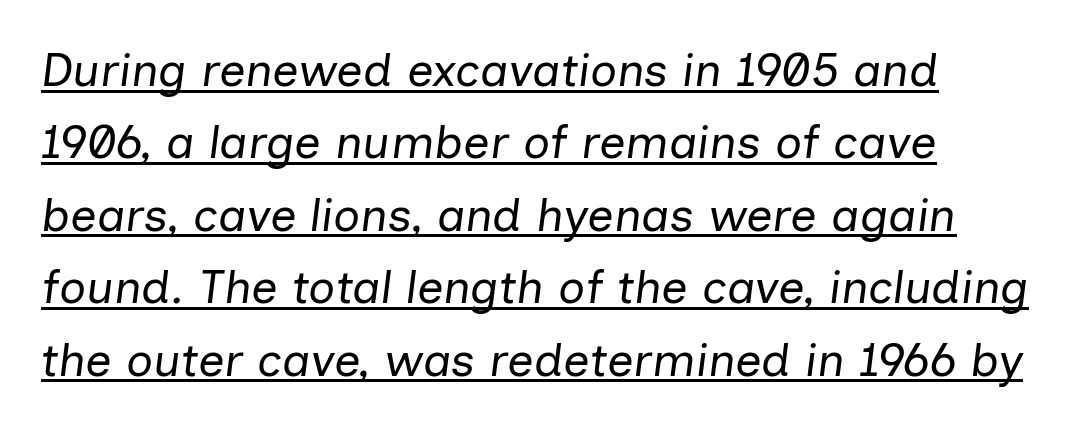
{"italic": "yes", "lean": "right", "slant_degrees": 7, "bold": "no", "weight": "regular", "width": "normal", "stroke_contrast": "low", "x_height": "medium", "monospaced": "no", "underline": "yes", "align": "left", "line_spacing": "normal", "line_spacing_ratio": 1.54, "letter_spacing": "normal", "letter_spacing_em": 0.0, "glyph_px": 47}
